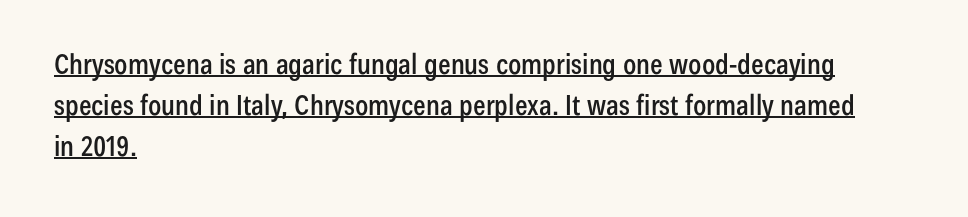
Q: Is the text italic (slanted)? A: No, it is upright.
Q: Is the typeface a serif or a sans-serif typeface? A: Sans-serif.
Q: Is the text underlined? A: Yes.
Q: How is the paragraph aligned? A: Left-aligned.
Q: Is the spacing between letters normal or unusually wide? A: Normal.
Q: Is the spacing between lines tight, normal or loose? A: Normal.
Q: Width (condensed, normal, or wide)? A: Condensed.
Q: Stroke contrast? A: Low.
Q: x-height? A: Medium.
Q: Monospaced? A: No.
